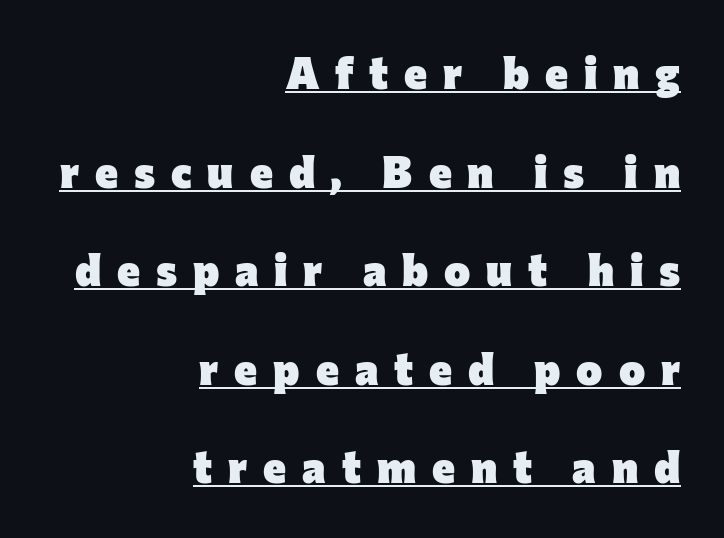
{"serif": "no", "italic": "no", "bold": "yes", "weight": "heavy", "width": "normal", "stroke_contrast": "low", "x_height": "medium", "monospaced": "no", "underline": "yes", "align": "right", "line_spacing": "loose", "line_spacing_ratio": 2.24, "letter_spacing": "wide", "letter_spacing_em": 0.36, "glyph_px": 44}
